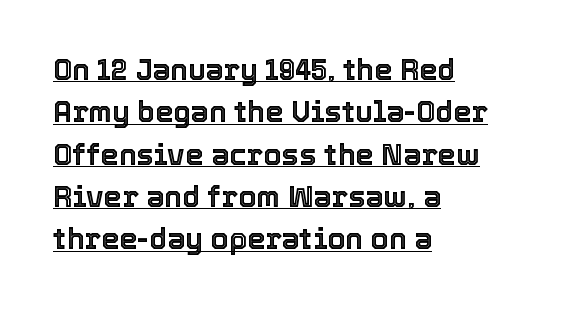
Q: Is the text italic (slanted)? A: No, it is upright.
Q: Is the text underlined? A: Yes.
Q: How is the paragraph aligned? A: Left-aligned.
Q: Is the spacing between letters normal or unusually wide? A: Normal.
Q: Is the spacing between lines tight, normal or loose? A: Normal.
Q: Width (condensed, normal, or wide)? A: Normal.
Q: x-height? A: Medium.
Q: Monospaced? A: No.
